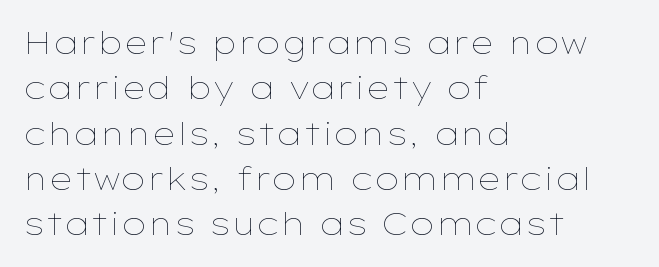
{"italic": "no", "bold": "no", "weight": "thin", "width": "wide", "stroke_contrast": "low", "x_height": "medium", "monospaced": "no", "underline": "no", "align": "left", "line_spacing": "normal", "line_spacing_ratio": 1.46, "letter_spacing": "normal", "letter_spacing_em": 0.0, "glyph_px": 31}
